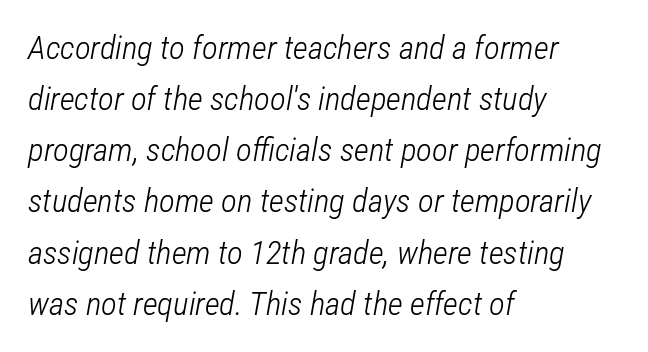
The image shows 33 px light, condensed type, italic (leaning right); set left-aligned, normal line spacing (1.55x), normal letter spacing, not underlined; low stroke contrast and a medium x-height.
